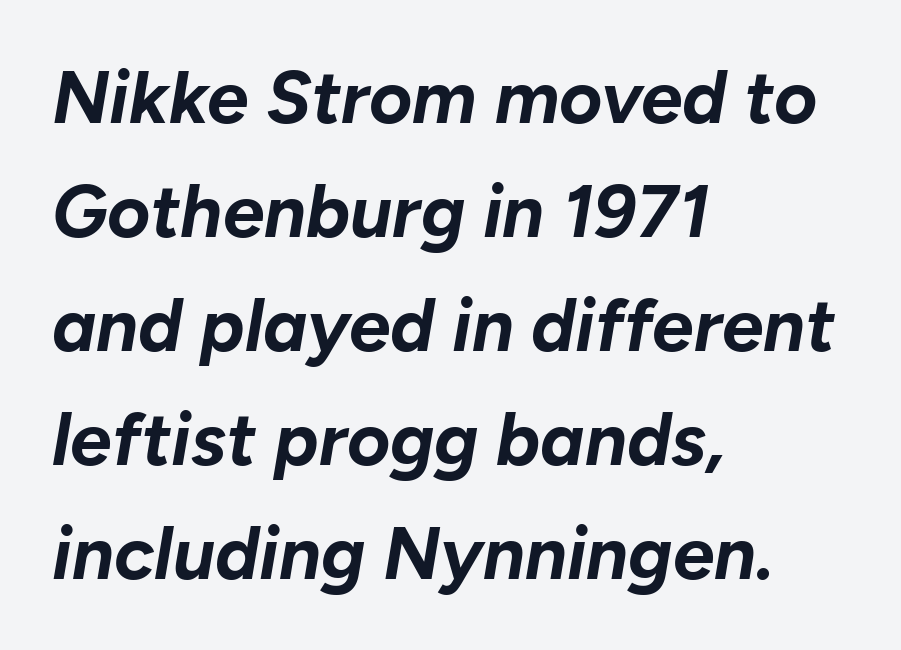
Q: Is the text bold? A: Yes.
Q: Is the text italic (slanted)? A: Yes, it leans right by about 10 degrees.
Q: Is the text underlined? A: No.
Q: How is the paragraph aligned? A: Left-aligned.
Q: Is the spacing between letters normal or unusually wide? A: Normal.
Q: Is the spacing between lines tight, normal or loose? A: Normal.
Q: Width (condensed, normal, or wide)? A: Normal.
Q: Stroke contrast? A: Low.
Q: x-height? A: Medium.
Q: Monospaced? A: No.
